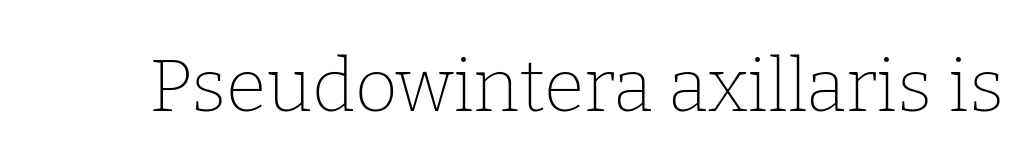
{"serif": "yes", "italic": "no", "bold": "no", "weight": "thin", "width": "normal", "stroke_contrast": "low", "x_height": "medium", "monospaced": "no", "underline": "no", "letter_spacing": "normal", "letter_spacing_em": 0.0, "glyph_px": 74}
